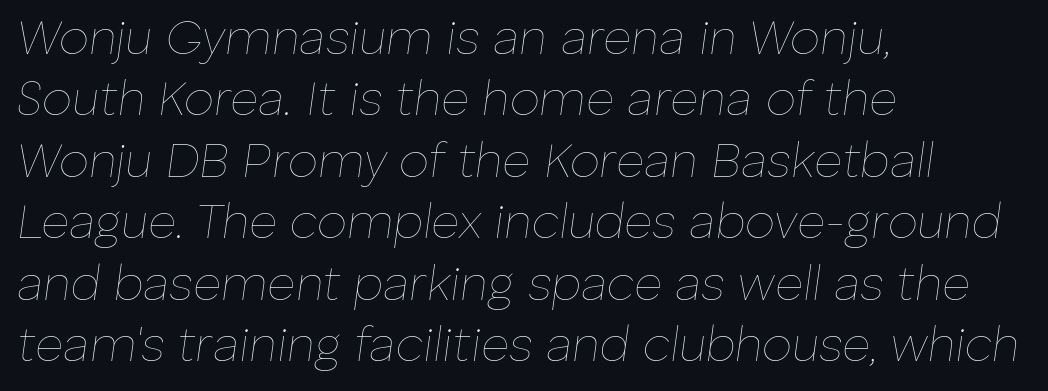
{"italic": "yes", "lean": "right", "slant_degrees": 8, "bold": "no", "weight": "thin", "width": "normal", "stroke_contrast": "low", "x_height": "medium", "monospaced": "no", "underline": "no", "align": "left", "line_spacing": "normal", "line_spacing_ratio": 1.28, "letter_spacing": "normal", "letter_spacing_em": 0.0, "glyph_px": 48}
